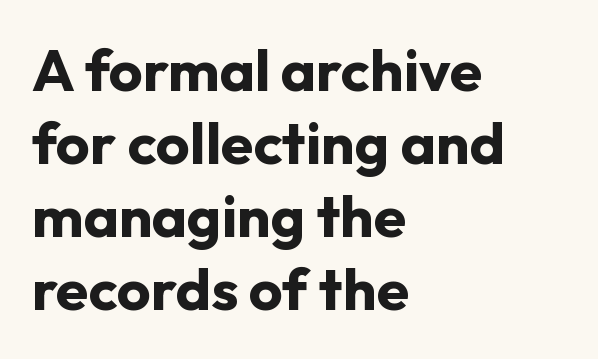
The zone under the glyphs is completely vacant. The font's upright variant was chosen for this text. The paragraph shown leans on its left margin. Unlike a traditional serif, this face leaves its strokes unadorned.
